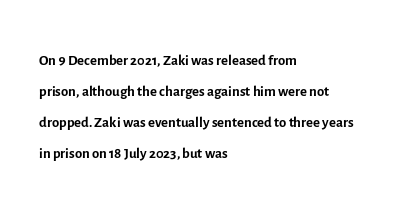
If you drew a line through each stem, it would be perfectly vertical. Leftover space on each line is placed entirely after the last word. The vertical gap from one line to the next is medium. The specimen omits any rule beneath the text block's lines.
